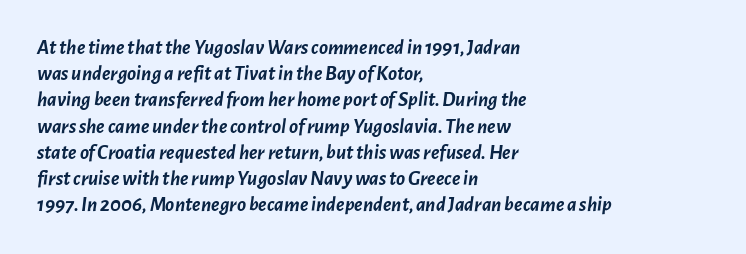
{"italic": "yes", "lean": "right", "slant_degrees": 7, "bold": "yes", "underline": "no", "align": "left", "line_spacing": "normal", "line_spacing_ratio": 1.25, "letter_spacing": "normal", "letter_spacing_em": 0.0, "glyph_px": 21}
